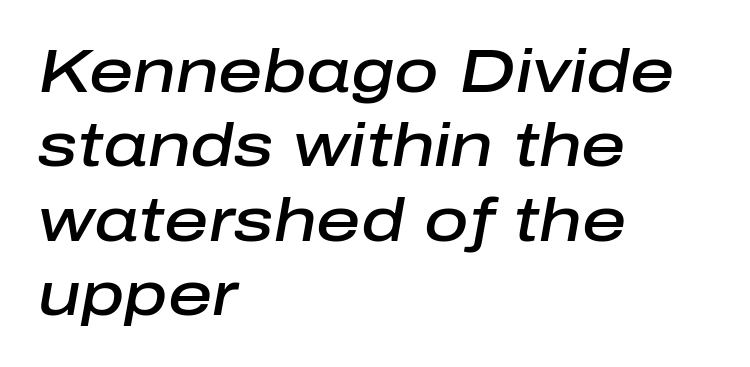
The image shows 61 px semibold type, italic (leaning right); set left-aligned, line spacing 1.22x, normal letter spacing, not underlined; low stroke contrast and a medium x-height.
